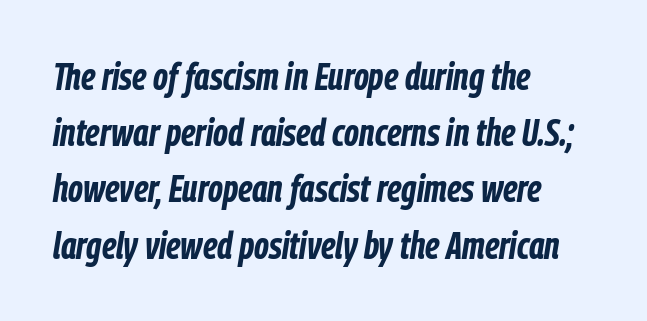
Q: Is the text bold? A: Yes.
Q: Is the text italic (slanted)? A: Yes, it leans right by about 9 degrees.
Q: Is the text underlined? A: No.
Q: How is the paragraph aligned? A: Left-aligned.
Q: Is the spacing between letters normal or unusually wide? A: Normal.
Q: Is the spacing between lines tight, normal or loose? A: Normal.
Q: Width (condensed, normal, or wide)? A: Condensed.
Q: Stroke contrast? A: Low.
Q: x-height? A: Medium.
Q: Monospaced? A: No.
